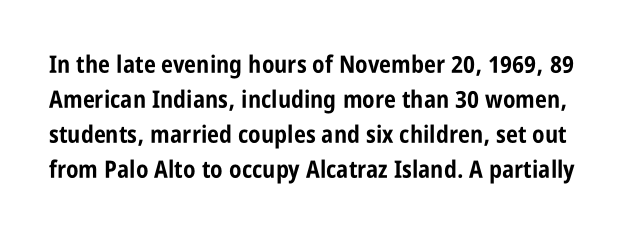
Q: Is the text bold? A: Yes.
Q: Is the text italic (slanted)? A: No, it is upright.
Q: Is the text underlined? A: No.
Q: Is the spacing between letters normal or unusually wide? A: Normal.
Q: Is the spacing between lines tight, normal or loose? A: Normal.
